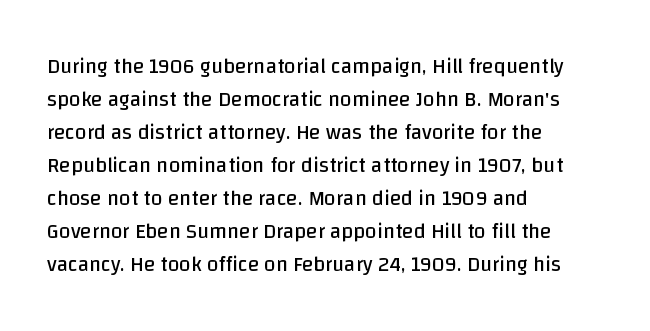
{"italic": "no", "bold": "no", "underline": "no", "align": "left", "line_spacing": "normal", "line_spacing_ratio": 1.57, "letter_spacing": "normal", "letter_spacing_em": 0.0, "glyph_px": 21}
